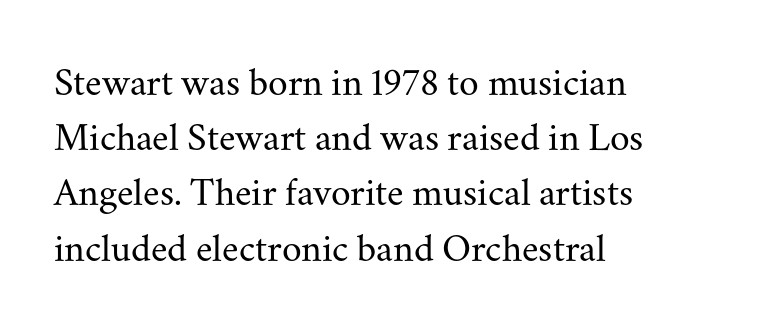
Q: Is the text bold? A: No.
Q: Is the text italic (slanted)? A: No, it is upright.
Q: Is the typeface a serif or a sans-serif typeface? A: Serif.
Q: Is the text underlined? A: No.
Q: How is the paragraph aligned? A: Left-aligned.
Q: Is the spacing between letters normal or unusually wide? A: Normal.
Q: Is the spacing between lines tight, normal or loose? A: Normal.
Q: Width (condensed, normal, or wide)? A: Normal.
Q: Stroke contrast? A: Medium.
Q: x-height? A: Small.
Q: Monospaced? A: No.
